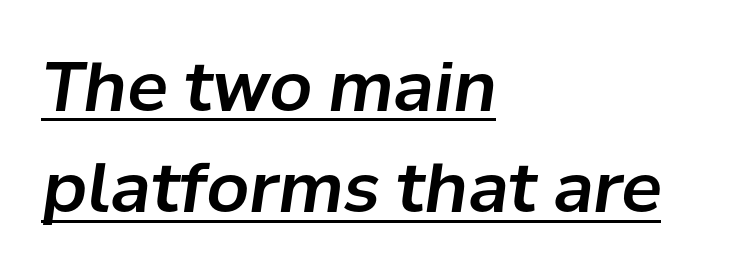
{"italic": "yes", "lean": "right", "slant_degrees": 8, "width": "normal", "stroke_contrast": "low", "x_height": "medium", "monospaced": "no", "underline": "yes", "align": "left", "line_spacing": "normal", "line_spacing_ratio": 1.49, "letter_spacing": "normal", "letter_spacing_em": 0.0, "glyph_px": 68}
